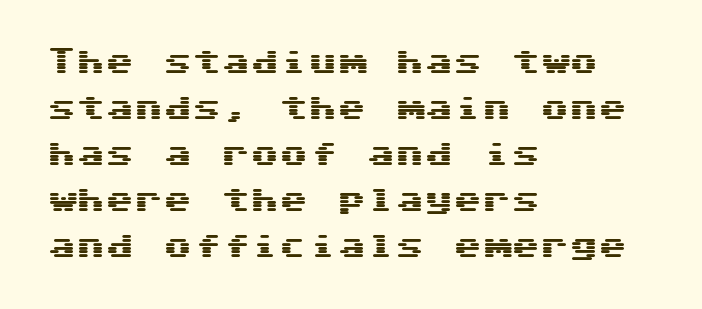
{"serif": "no", "italic": "no", "width": "wide", "stroke_contrast": "medium", "x_height": "medium", "underline": "no", "align": "left", "line_spacing": "normal", "line_spacing_ratio": 1.59, "letter_spacing": "normal", "letter_spacing_em": 0.0, "glyph_px": 29}
